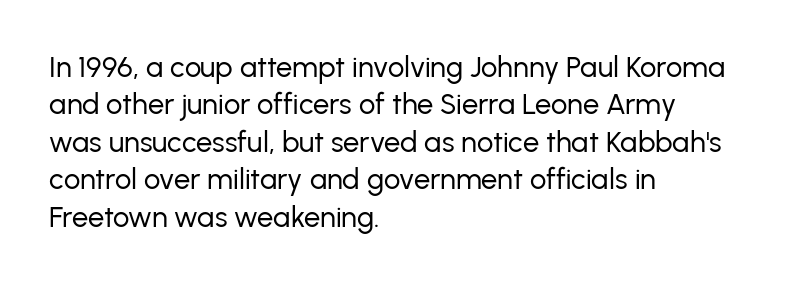
Are there feet on the stems? There aren't — it's a sans. The gap between lines stays unmarked. Does the lettering tilt? It doesn't — this is upright. Each letter keeps its own natural width here, so spacing adapts to shape. How are the letters spaced? Ordinarily, with no added tracking. The compositor pushed each line to the left boundary.
